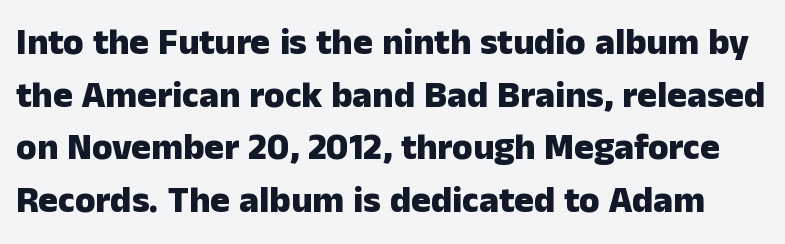
The image shows 37 px heavy sans-serif type, upright; set normal line spacing (1.42x), normal letter spacing, not underlined; low stroke contrast and a medium x-height.
